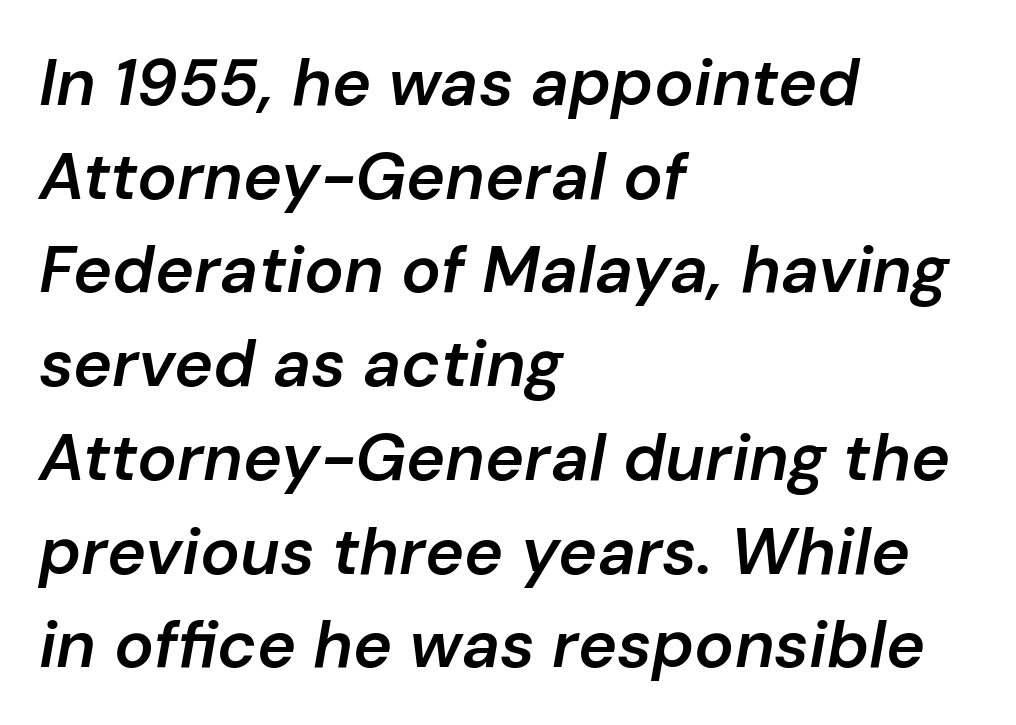
Leading matches the norm, producing a regular column. The paragraph shown leans on its left margin. Just letters on the line, the space beneath them empty. The face used here is rendered with its standard letterfit. A semibold gives these letters moderate extra thickness, short of bold. This sample has the flowing, uneven cadence of proportional lettering.
